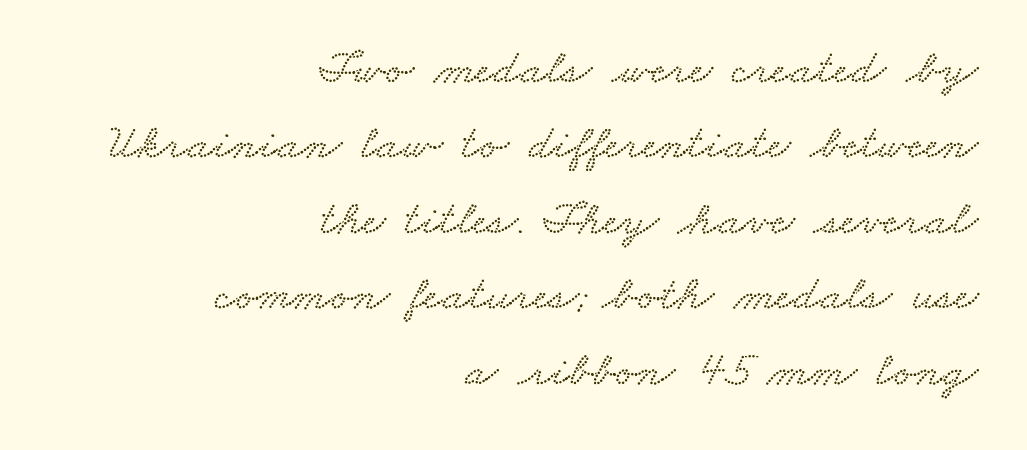
Varying glyph widths throughout — classic text-font behaviour. What stands out about the letter spacing? Nothing — it is the standard amount. Leading matches the norm, producing a regular column. The zone under the glyphs is completely vacant. The text block is weighted toward the right margin, trailing off unevenly leftward.
